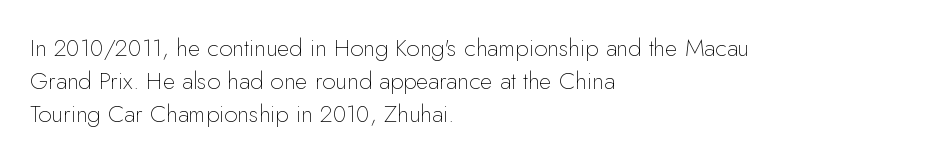
Horizontally, the lines are justified to the leading edge only. A roman cut, with each character standing at attention. The lines sit at an ordinary, default distance from one another. The font sits on the lighter half of the weight spectrum, regular included. Just letters on the line, the space beneath them empty. Standard letterfit; no display-style spreading of the glyphs.
